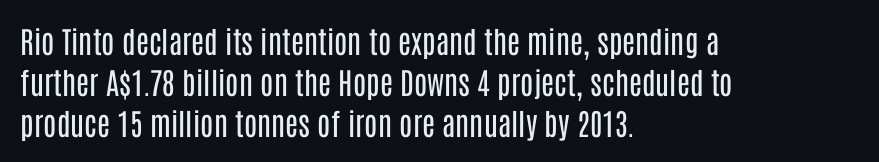
Q: Is the text bold? A: No.
Q: Is the text italic (slanted)? A: No, it is upright.
Q: Is the typeface a serif or a sans-serif typeface? A: Sans-serif.
Q: Is the text underlined? A: No.
Q: How is the paragraph aligned? A: Left-aligned.
Q: Is the spacing between letters normal or unusually wide? A: Normal.
Q: Is the spacing between lines tight, normal or loose? A: Normal.
Q: Width (condensed, normal, or wide)? A: Condensed.
Q: Stroke contrast? A: Low.
Q: x-height? A: Large.
Q: Monospaced? A: No.
